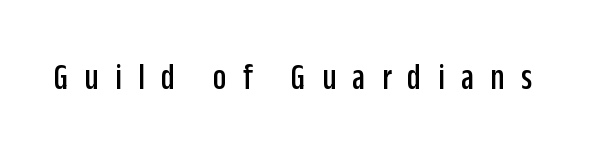
The image shows 38 px condensed sans-serif type, upright; set unusually wide letter spacing (+0.43 em), not underlined; low stroke contrast and a large x-height.
